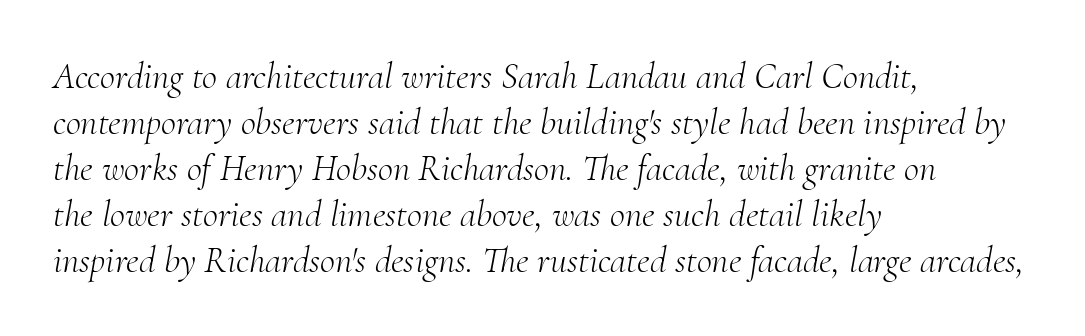
{"serif": "yes", "italic": "yes", "lean": "right", "slant_degrees": 10, "bold": "no", "weight": "light", "width": "normal", "stroke_contrast": "medium", "x_height": "small", "monospaced": "no", "underline": "no", "align": "left", "line_spacing_ratio": 1.24, "letter_spacing": "normal", "letter_spacing_em": 0.0, "glyph_px": 37}
